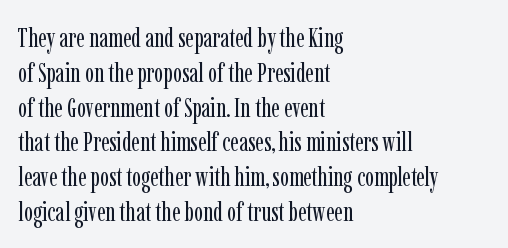
Q: Is the text bold? A: No.
Q: Is the text italic (slanted)? A: No, it is upright.
Q: Is the text underlined? A: No.
Q: How is the paragraph aligned? A: Left-aligned.
Q: Is the spacing between letters normal or unusually wide? A: Normal.
Q: Is the spacing between lines tight, normal or loose? A: Normal.
